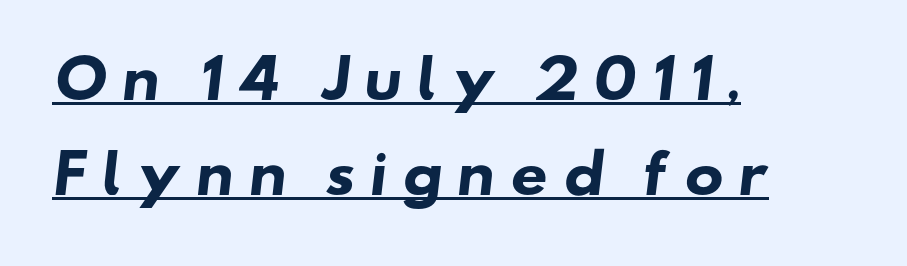
Q: Is the text bold? A: Yes.
Q: Is the typeface a serif or a sans-serif typeface? A: Sans-serif.
Q: Is the text underlined? A: Yes.
Q: How is the paragraph aligned? A: Left-aligned.
Q: Is the spacing between letters normal or unusually wide? A: Unusually wide.
Q: Width (condensed, normal, or wide)? A: Wide.
Q: Stroke contrast? A: Low.
Q: x-height? A: Small.
Q: Monospaced? A: No.
